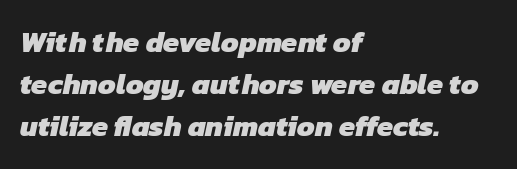
Look at the bottom of the vertical strokes: they stop flat, with no serifs. Think of a printed novel: that variable character pitch is what you see here. Baseline-to-baseline distance is the conventional proportion of letter height. Weight: bold.
